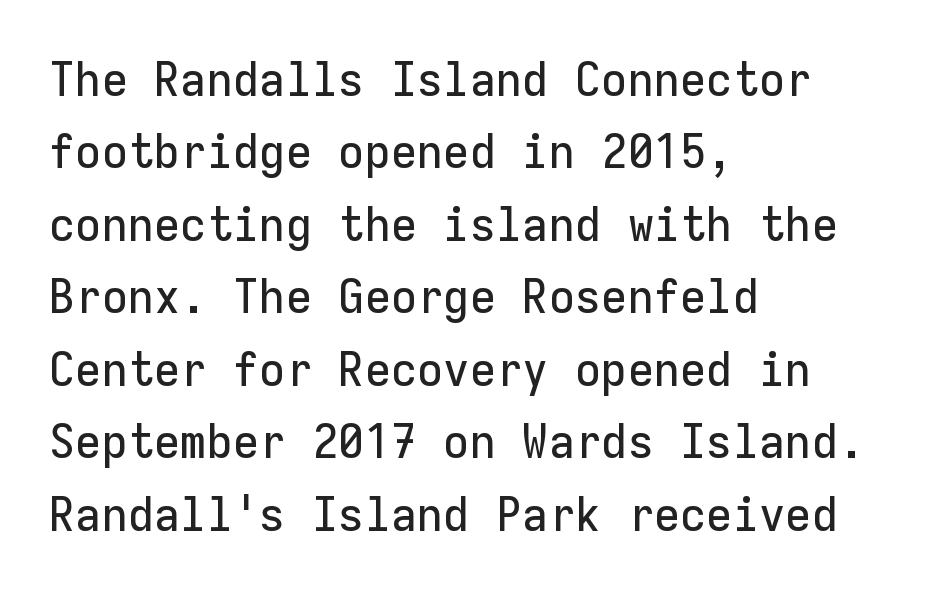
Q: Is the text italic (slanted)? A: No, it is upright.
Q: Is the typeface a serif or a sans-serif typeface? A: Sans-serif.
Q: Is the text underlined? A: No.
Q: How is the paragraph aligned? A: Left-aligned.
Q: Is the spacing between letters normal or unusually wide? A: Normal.
Q: Is the spacing between lines tight, normal or loose? A: Normal.
Q: Width (condensed, normal, or wide)? A: Normal.
Q: Stroke contrast? A: Low.
Q: x-height? A: Medium.
Q: Monospaced? A: Yes.
